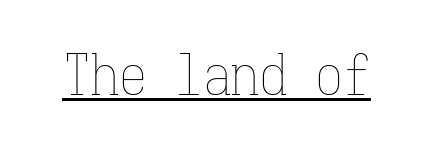
{"italic": "no", "bold": "no", "weight": "thin", "width": "condensed", "stroke_contrast": "low", "x_height": "medium", "monospaced": "yes", "underline": "yes", "letter_spacing": "normal", "letter_spacing_em": 0.0, "glyph_px": 56}
